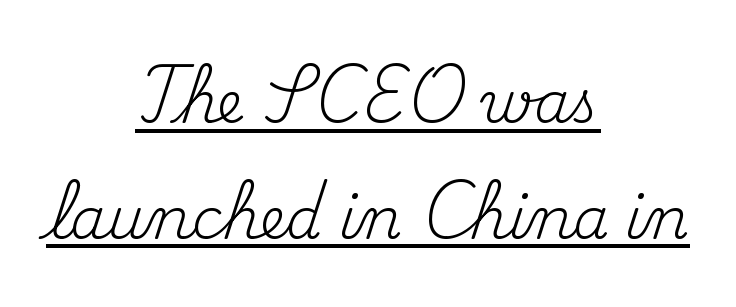
{"serif": "yes", "bold": "no", "weight": "regular", "width": "normal", "stroke_contrast": "medium", "x_height": "small", "monospaced": "no", "underline": "yes", "align": "center", "line_spacing": "loose", "line_spacing_ratio": 2.03, "letter_spacing": "normal", "letter_spacing_em": 0.0, "glyph_px": 57}
